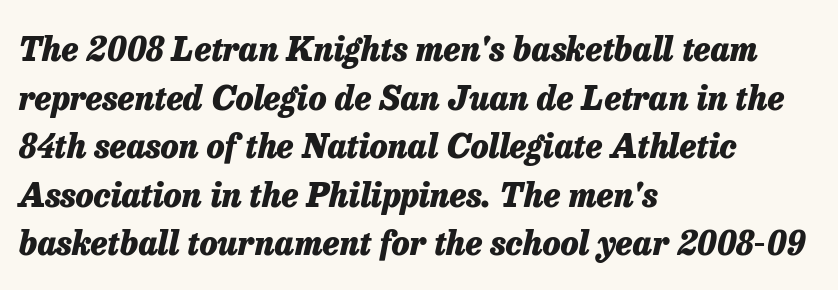
The image shows 33 px heavy type, italic (leaning right); set left-aligned, normal line spacing (1.47x), normal letter spacing, not underlined; low stroke contrast and a medium x-height.
